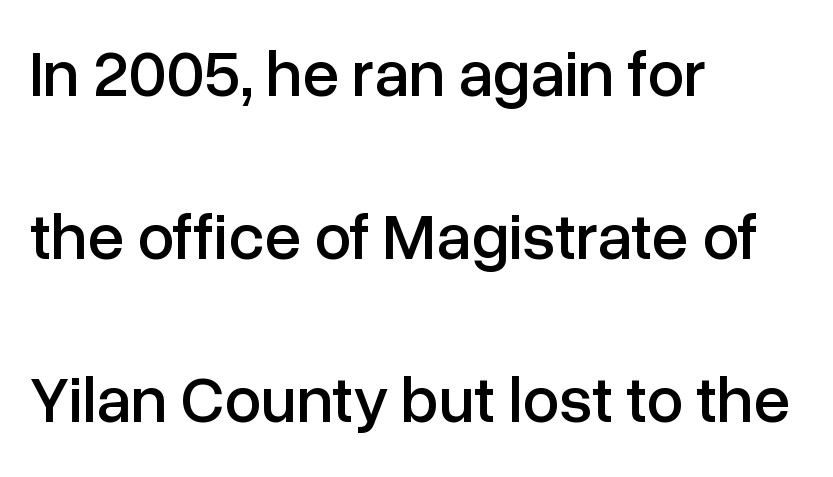
Q: Is the text italic (slanted)? A: No, it is upright.
Q: Is the typeface a serif or a sans-serif typeface? A: Sans-serif.
Q: Is the text underlined? A: No.
Q: How is the paragraph aligned? A: Left-aligned.
Q: Is the spacing between letters normal or unusually wide? A: Normal.
Q: Is the spacing between lines tight, normal or loose? A: Loose.
Q: Width (condensed, normal, or wide)? A: Normal.
Q: Stroke contrast? A: Low.
Q: x-height? A: Medium.
Q: Monospaced? A: No.
